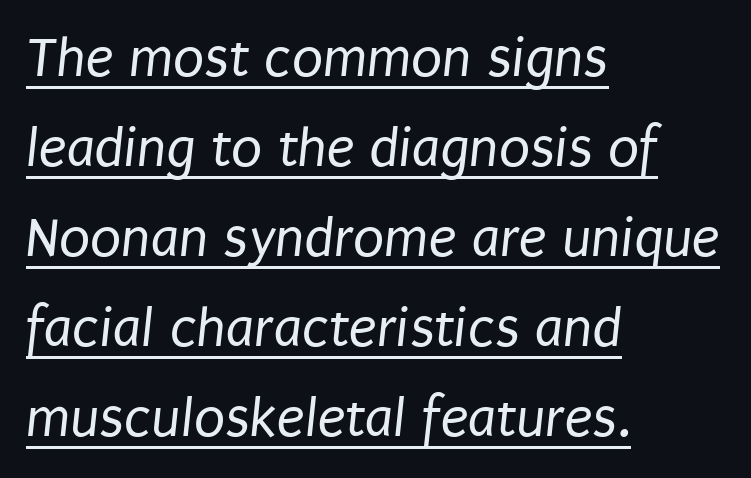
Q: Is the text bold? A: No.
Q: Is the typeface a serif or a sans-serif typeface? A: Sans-serif.
Q: Is the text underlined? A: Yes.
Q: How is the paragraph aligned? A: Left-aligned.
Q: Is the spacing between letters normal or unusually wide? A: Normal.
Q: Is the spacing between lines tight, normal or loose? A: Normal.
Q: Width (condensed, normal, or wide)? A: Condensed.
Q: Stroke contrast? A: Low.
Q: x-height? A: Large.
Q: Monospaced? A: No.
